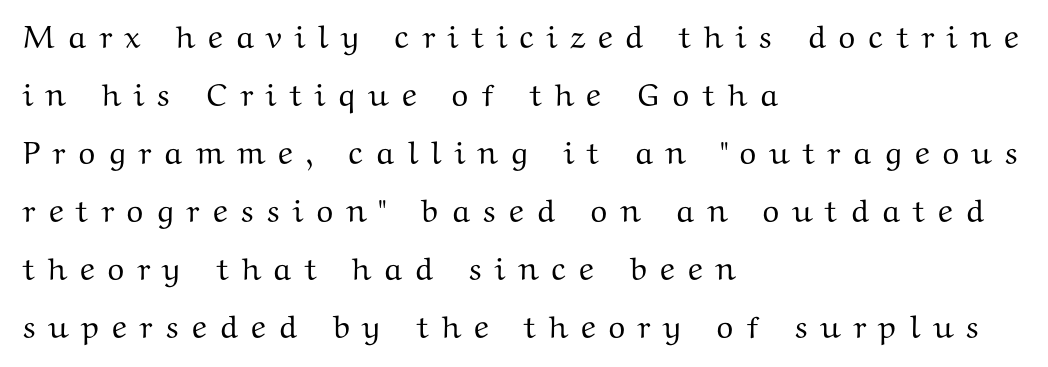
{"serif": "yes", "italic": "no", "width": "wide", "stroke_contrast": "medium", "x_height": "medium", "monospaced": "no", "underline": "no", "align": "left", "line_spacing_ratio": 1.81, "letter_spacing": "wide", "letter_spacing_em": 0.37, "glyph_px": 32}
